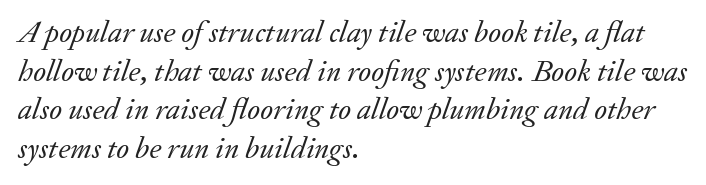
Rendered with sloped, italic letterforms. Do the characters align in a grid? No, the font is proportional. Notice how the passage keeps a crisp vertical edge on the left only. The glyphs are unaccompanied by any horizontal stroke below them.
